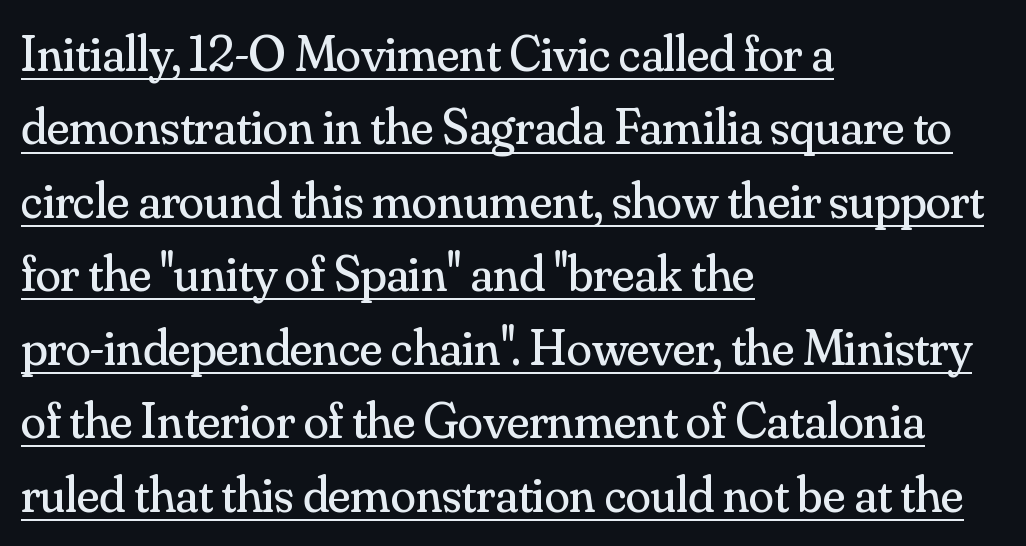
No heavy texture on the line: the type isn't bold. The space between consecutive lines is moderate. The letters carry serifs — small finishing strokes at the ends of their stems. The lettering holds an erect, upright posture throughout. Each line starts at the same left margin while the right side varies.
